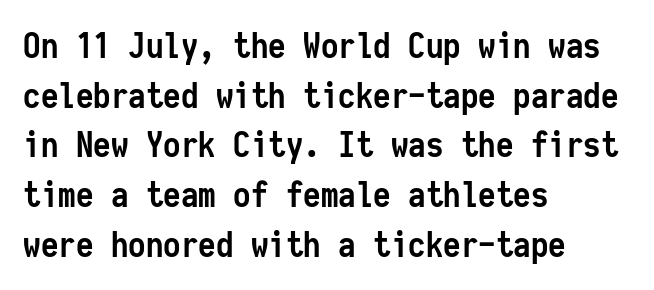
The image shows 35 px semibold, condensed sans-serif type, upright, monospaced; set left-aligned, normal line spacing (1.42x), normal letter spacing, not underlined; low stroke contrast and a medium x-height.
